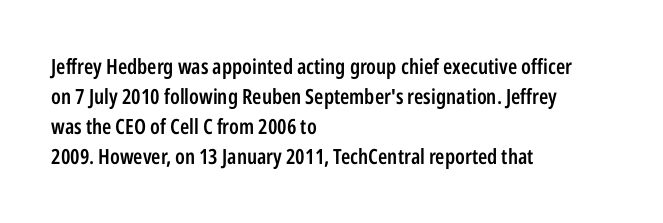
What weight is shown? A semibold, between regular and bold. Nobody touched the tracking dial on this one. This sample keeps an unexceptional amount of space between lines. The typography opts for an upright posture over an oblique one. These lines stack with their left ends in a neat column. The specimen omits any rule beneath the text block's lines.
